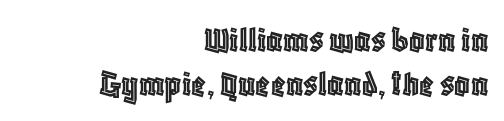
The image shows 38 px condensed type, upright; set right-aligned, tight line spacing (1.15x), normal letter spacing, not underlined; a large x-height.
